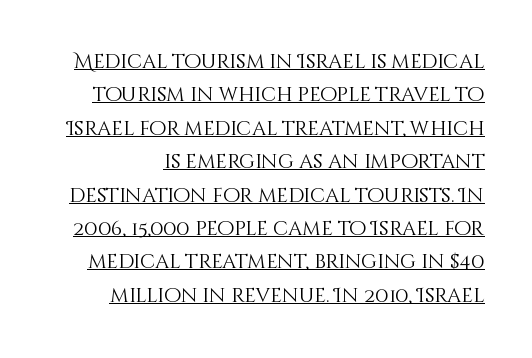
Baseline-to-baseline distance is the conventional proportion of letter height. No heavy texture on the line: the type isn't bold. The face used here appears with an underline applied. Italic: no, the glyphs are upright roman. Caption: standard tracking, unaltered.
